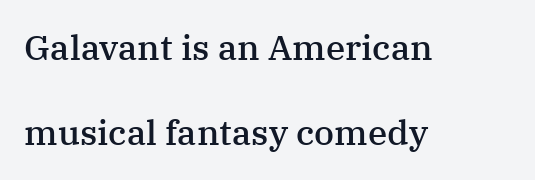
{"serif": "yes", "italic": "no", "bold": "semi", "weight": "semibold", "width": "normal", "stroke_contrast": "medium", "x_height": "medium", "monospaced": "no", "underline": "no", "align": "left", "line_spacing": "loose", "line_spacing_ratio": 2.44, "letter_spacing": "normal", "letter_spacing_em": 0.0, "glyph_px": 35}
